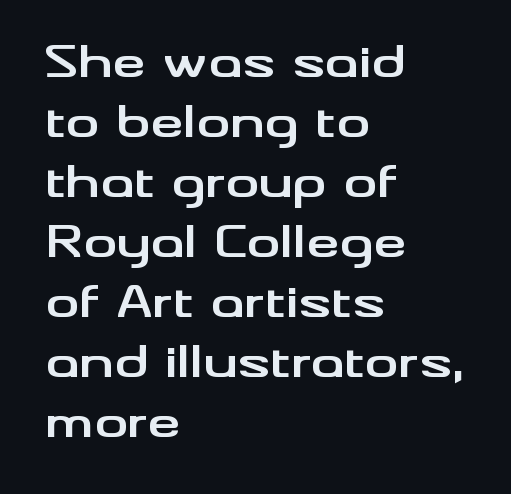
The image shows 42 px bold, wide sans-serif type, upright; set left-aligned, normal line spacing (1.43x), normal letter spacing, not underlined; medium stroke contrast and a small x-height.
